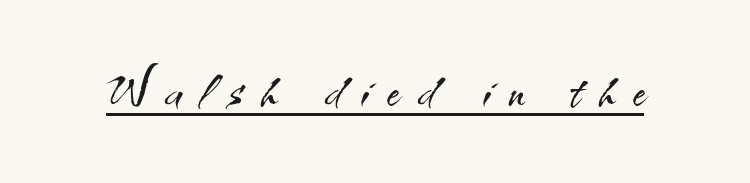
{"serif": "no", "bold": "no", "weight": "light", "width": "normal", "stroke_contrast": "medium", "x_height": "small", "monospaced": "no", "underline": "yes", "letter_spacing": "wide", "letter_spacing_em": 0.27, "glyph_px": 67}
